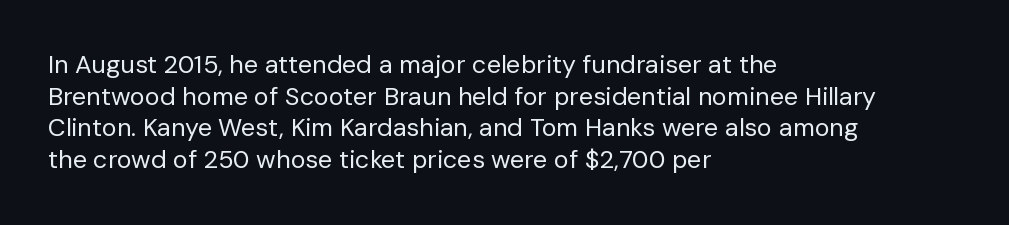
The characters are drawn with everyday or finer stroke widths. The string is rendered with underlining switched off. Leading matches the norm, producing a regular column. This sample uses plain, unmodified letter spacing.
